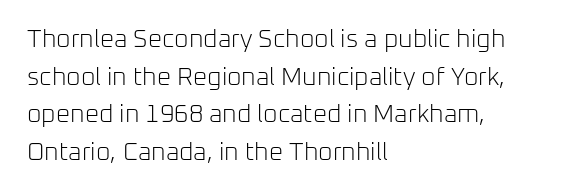
The face used here is rendered with its standard letterfit. Just letters on the line, the space beneath them empty. Caption: face not bold, strokes unweighted. Line spacing here is normal.
